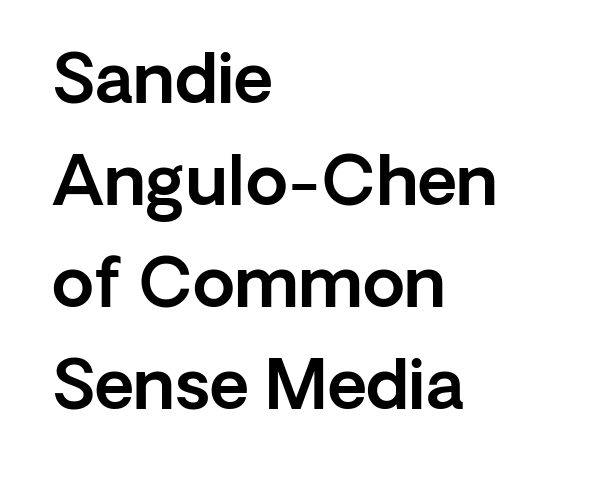
Type without underlining. The letters stand straight up with perfectly vertical stems. Font category for this specimen: sans-serif. A classic flush-left, rag-right setting is used for this passage. Standard letterfit; no display-style spreading of the glyphs. You could not count columns in this text — the font is proportionally spaced.
